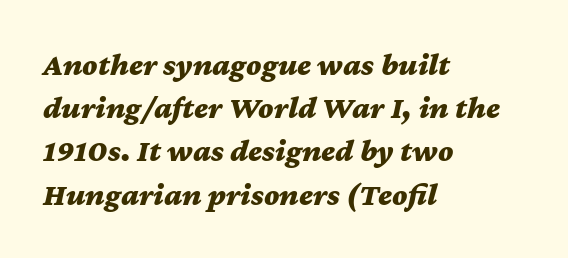
Q: Is the text bold? A: Yes.
Q: Is the text italic (slanted)? A: Yes, it leans right by about 12 degrees.
Q: Is the text underlined? A: No.
Q: How is the paragraph aligned? A: Left-aligned.
Q: Is the spacing between letters normal or unusually wide? A: Normal.
Q: Is the spacing between lines tight, normal or loose? A: Normal.
Q: Width (condensed, normal, or wide)? A: Wide.
Q: Stroke contrast? A: Medium.
Q: x-height? A: Medium.
Q: Monospaced? A: No.
